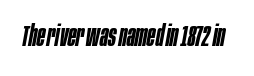
Q: Is the text bold? A: Semi-bold.
Q: Is the text italic (slanted)? A: Yes, it leans right by about 10 degrees.
Q: Is the text underlined? A: No.
Q: Is the spacing between letters normal or unusually wide? A: Normal.
Q: Width (condensed, normal, or wide)? A: Condensed.
Q: Stroke contrast? A: Low.
Q: x-height? A: Large.
Q: Monospaced? A: No.
